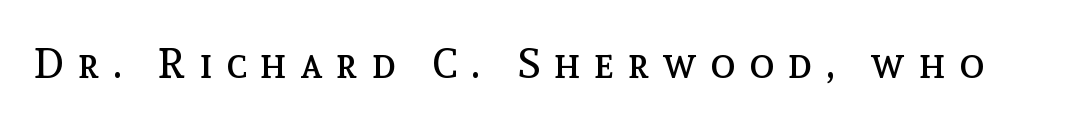
Q: Is the text bold? A: No.
Q: Is the text italic (slanted)? A: No, it is upright.
Q: Is the text underlined? A: No.
Q: Is the spacing between letters normal or unusually wide? A: Unusually wide.
Q: Width (condensed, normal, or wide)? A: Normal.
Q: x-height? A: Medium.
Q: Monospaced? A: No.
